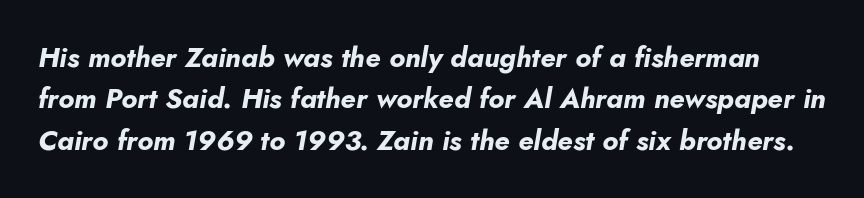
Q: Is the text bold? A: Yes.
Q: Is the text italic (slanted)? A: Yes, it leans right by about 10 degrees.
Q: Is the text underlined? A: No.
Q: Is the spacing between letters normal or unusually wide? A: Normal.
Q: Is the spacing between lines tight, normal or loose? A: Normal.
Q: Width (condensed, normal, or wide)? A: Normal.
Q: Stroke contrast? A: Low.
Q: x-height? A: Small.
Q: Monospaced? A: No.
